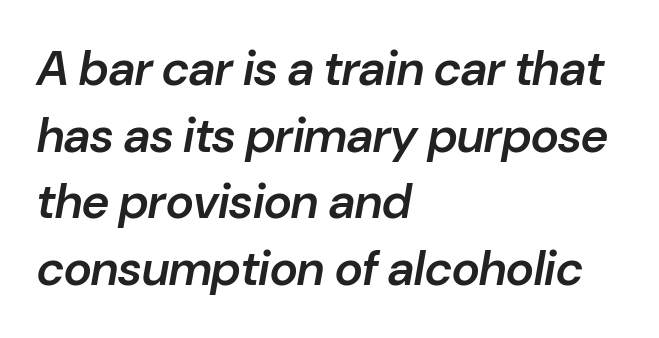
{"italic": "yes", "lean": "right", "slant_degrees": 10, "bold": "semi", "weight": "semibold", "width": "normal", "stroke_contrast": "low", "x_height": "medium", "monospaced": "no", "underline": "no", "align": "left", "line_spacing": "normal", "line_spacing_ratio": 1.39, "letter_spacing": "normal", "letter_spacing_em": 0.0, "glyph_px": 48}
